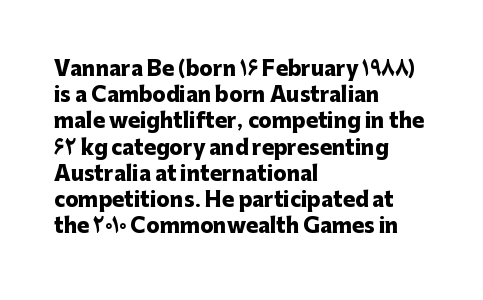
The image shows 20 px bold type, upright; set left-aligned, normal line spacing (1.31x), normal letter spacing, not underlined.
